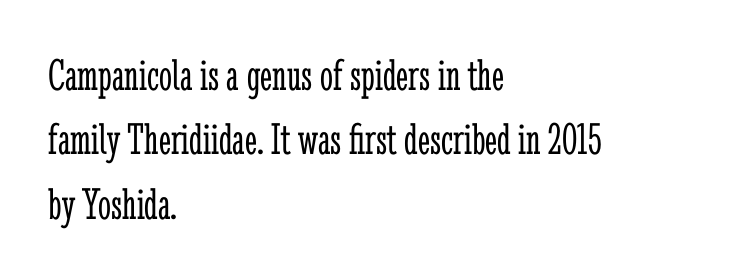
The paragraph has a hard left edge and a soft right edge. Tracking value appears to be zero — textbook default spacing. The font is comparable to plain body text, perhaps lighter. Posture: upright roman. Decoration check: the copy has no underline. A typesetter would call this proportional, since set widths differ per character.
